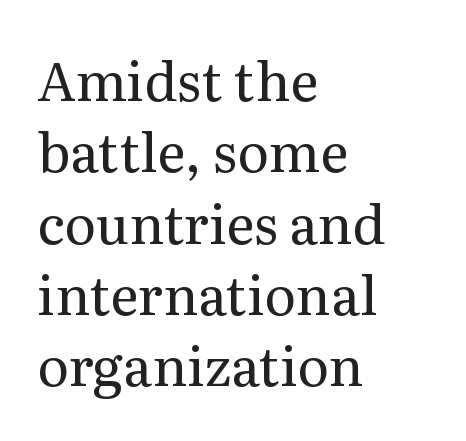
{"serif": "yes", "italic": "no", "bold": "no", "weight": "regular", "width": "normal", "stroke_contrast": "medium", "x_height": "medium", "monospaced": "no", "underline": "no", "align": "left", "line_spacing": "normal", "line_spacing_ratio": 1.32, "letter_spacing": "normal", "letter_spacing_em": 0.0, "glyph_px": 54}
